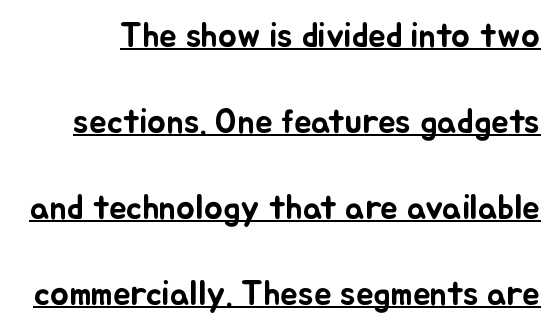
What decoration does the sample have? An underline. This rendering leaves character spacing at its baseline value. How would I describe the line gaps? Wide and relaxed. This is the regular roman posture of the typeface. Note the varied advance widths — an 'i' is clearly narrower than an 'm'.
